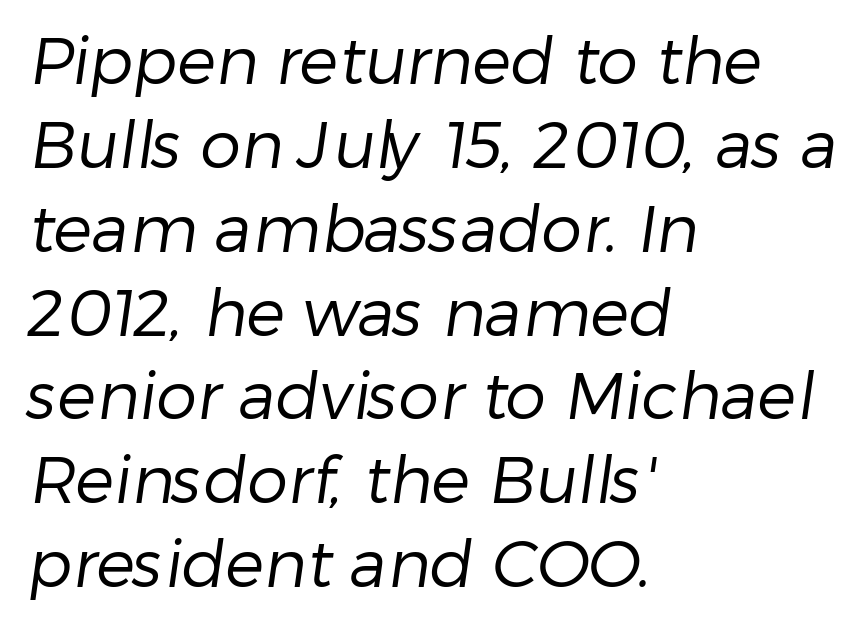
Caption: face not bold, strokes unweighted. Line spacing here is normal. To sum up the face: it is a sans, with no serifs. Decoration check: the copy has no underline.
